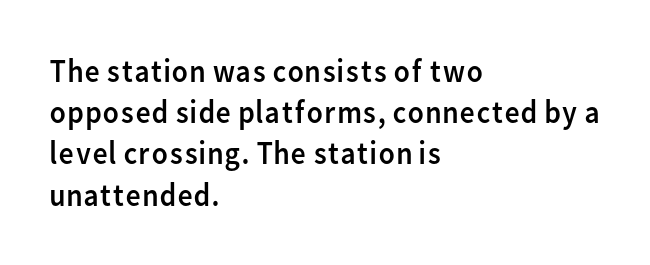
Q: Is the text bold? A: No.
Q: Is the text italic (slanted)? A: No, it is upright.
Q: Is the typeface a serif or a sans-serif typeface? A: Sans-serif.
Q: Is the text underlined? A: No.
Q: How is the paragraph aligned? A: Left-aligned.
Q: Is the spacing between letters normal or unusually wide? A: Normal.
Q: Is the spacing between lines tight, normal or loose? A: Normal.
Q: Width (condensed, normal, or wide)? A: Normal.
Q: Stroke contrast? A: Low.
Q: x-height? A: Medium.
Q: Monospaced? A: No.
